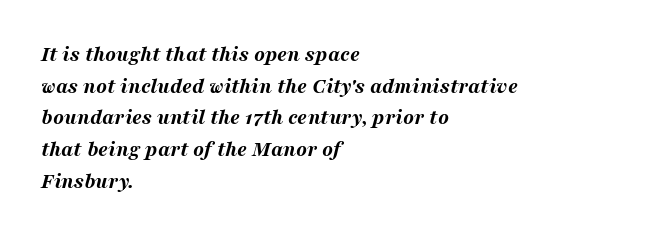
{"italic": "yes", "lean": "right", "slant_degrees": 16, "bold": "yes", "underline": "no", "align": "left", "line_spacing": "normal", "line_spacing_ratio": 1.44, "letter_spacing": "normal", "letter_spacing_em": 0.0, "glyph_px": 22}
